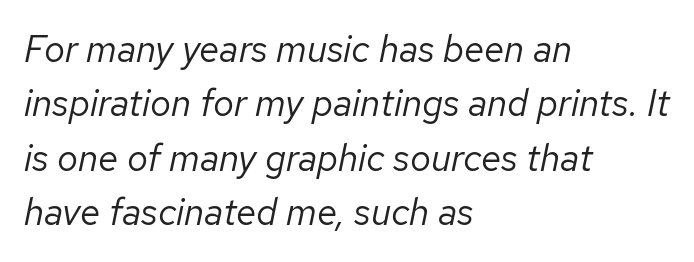
The image shows 37 px regular-weight type, italic (leaning right); set left-aligned, normal line spacing (1.47x), normal letter spacing, not underlined; low stroke contrast and a medium x-height.
